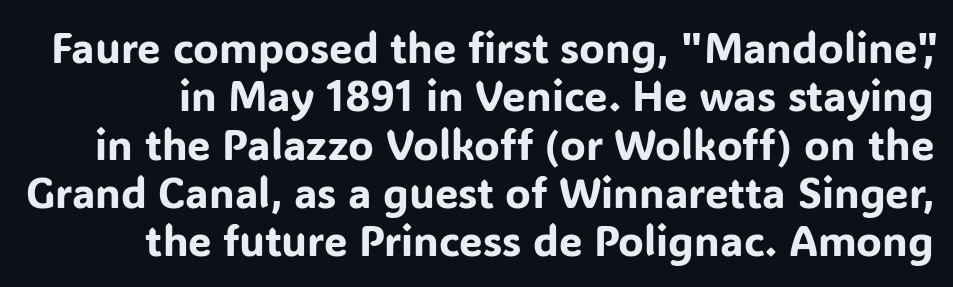
{"serif": "no", "italic": "no", "width": "normal", "stroke_contrast": "low", "x_height": "medium", "monospaced": "no", "underline": "no", "line_spacing": "tight", "line_spacing_ratio": 1.15, "letter_spacing": "normal", "letter_spacing_em": 0.0, "glyph_px": 42}
